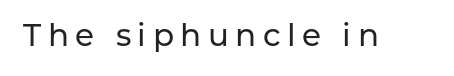
Posture: vertical. Each row of text sits above clean, open space. Spacing between characters has been opened up far beyond the box default. The passage shown is typed in a proportional face where columns would drift. Note: no serifs on the glyphs.
